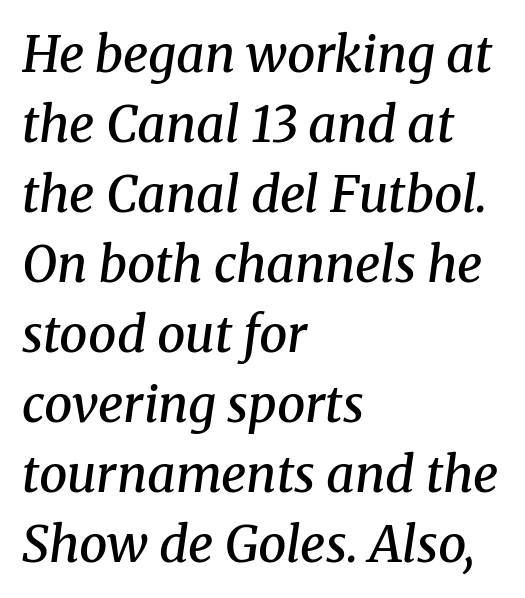
The image shows 50 px semibold serif type, italic (leaning right); set left-aligned, normal line spacing (1.4x), normal letter spacing, not underlined; medium stroke contrast and a medium x-height.
